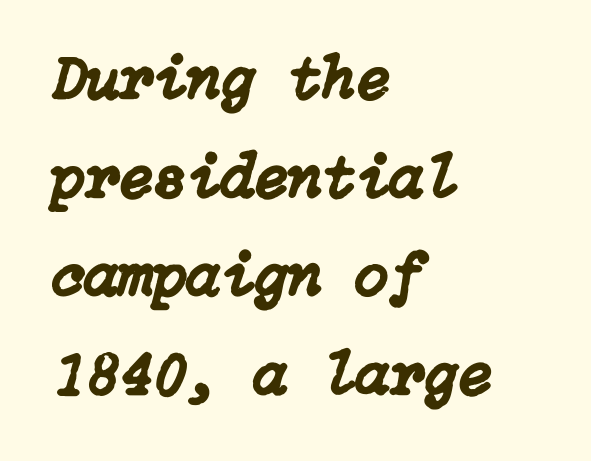
Q: Is the text italic (slanted)? A: Yes, it leans right by about 15 degrees.
Q: Is the text underlined? A: No.
Q: How is the paragraph aligned? A: Left-aligned.
Q: Is the spacing between letters normal or unusually wide? A: Normal.
Q: Is the spacing between lines tight, normal or loose? A: Normal.
Q: Width (condensed, normal, or wide)? A: Normal.
Q: Stroke contrast? A: Low.
Q: x-height? A: Medium.
